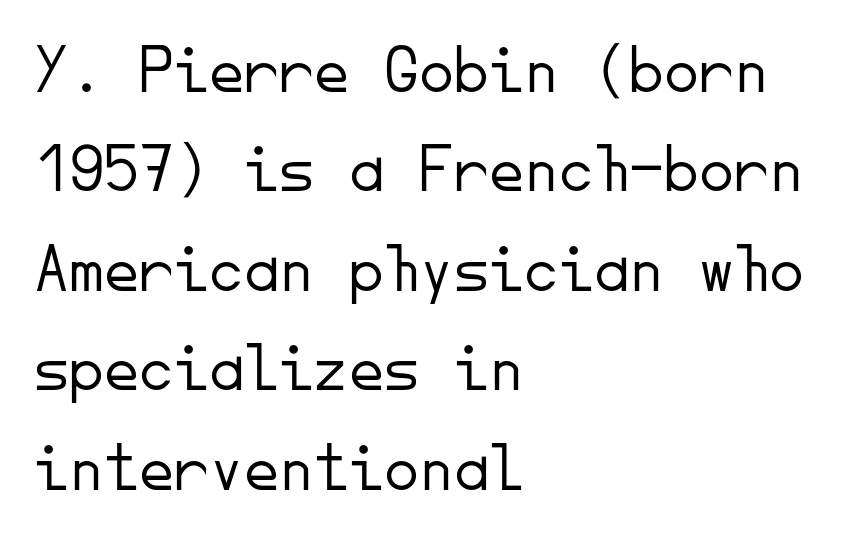
Quick note: interline space is typical. What stands out about the letter spacing? Nothing — it is the standard amount. I'd call this a sans setting — the letters go barefoot. Every character here occupies the same horizontal width, giving the sample a typewriter-like rhythm.
